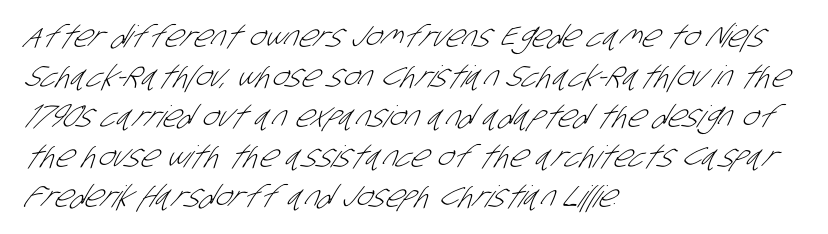
Q: Is the text bold? A: No.
Q: Is the typeface a serif or a sans-serif typeface? A: Sans-serif.
Q: Is the text underlined? A: No.
Q: How is the paragraph aligned? A: Left-aligned.
Q: Is the spacing between letters normal or unusually wide? A: Normal.
Q: Is the spacing between lines tight, normal or loose? A: Normal.
Q: Width (condensed, normal, or wide)? A: Condensed.
Q: Stroke contrast? A: Low.
Q: x-height? A: Large.
Q: Monospaced? A: No.
